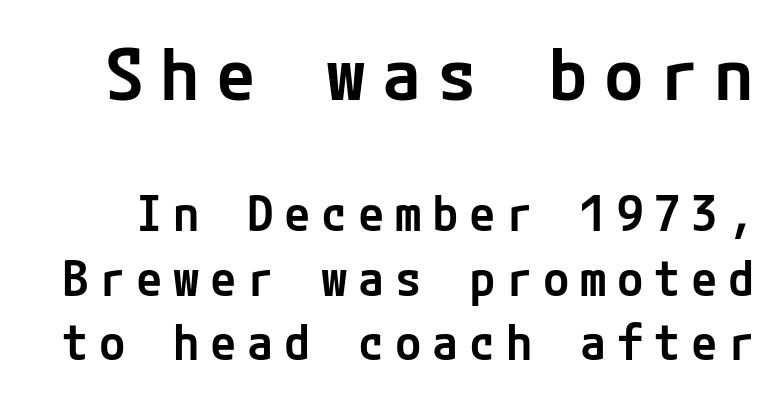
Q: Is the text bold? A: Semi-bold.
Q: Is the text italic (slanted)? A: No, it is upright.
Q: Is the typeface a serif or a sans-serif typeface? A: Sans-serif.
Q: Is the text underlined? A: No.
Q: Is the spacing between letters normal or unusually wide? A: Unusually wide.
Q: Is the spacing between lines tight, normal or loose? A: Normal.
Q: Which block of text is set in a larger size, the first (top) or the second (bottom)? A: The first (top) one.
Q: Width (condensed, normal, or wide)? A: Normal.
Q: Stroke contrast? A: Low.
Q: x-height? A: Medium.
